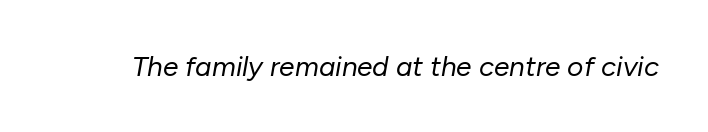
The image shows 28 px regular-weight type, italic (leaning right); set normal letter spacing, not underlined; low stroke contrast and a medium x-height.
